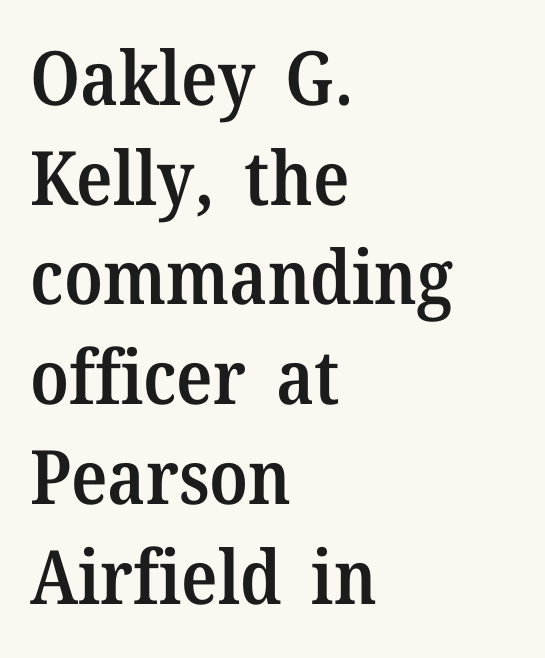
The image shows 75 px semibold serif type, upright; set left-aligned, normal line spacing (1.33x), normal letter spacing, not underlined; medium stroke contrast and a medium x-height.
